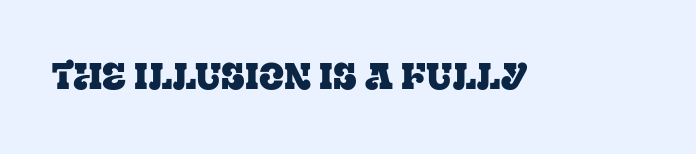
How are the letters spaced? Ordinarily, with no added tracking. The gap between lines stays unmarked. The lettering holds an erect, upright posture throughout. The glyphs in this specimen are seriffed.
